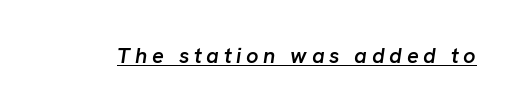
The image shows 22 px text type, italic (leaning right); set unusually wide letter spacing (+0.21 em), underlined.
